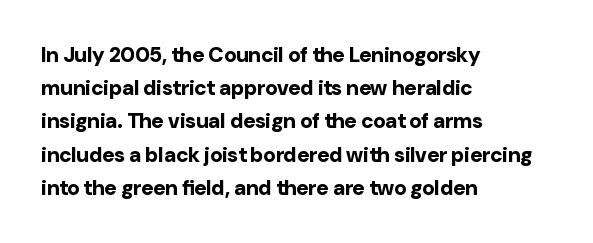
{"italic": "no", "bold": "yes", "underline": "no", "align": "left", "line_spacing": "normal", "line_spacing_ratio": 1.58, "letter_spacing": "normal", "letter_spacing_em": 0.0, "glyph_px": 21}
